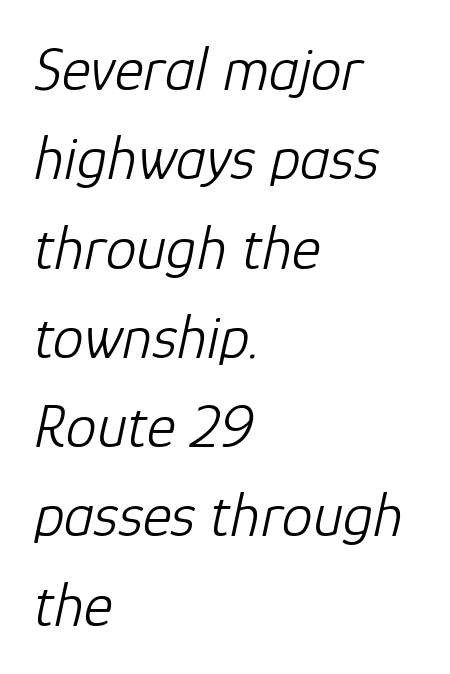
Default kerning and tracking; the words read as compact shapes. Looks like regular typesetting: each glyph gets only the width it needs. The cut favours lightness, reaching ordinary text weight at its darkest. The strip under each line holds only bare page. Regular leading. Characters are canted at an angle relative to the baseline's perpendicular.
